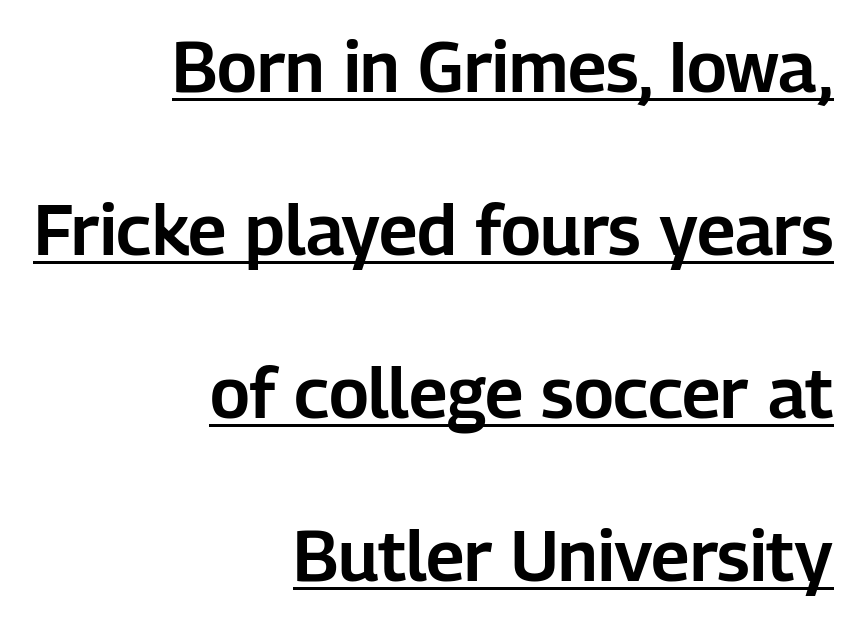
The image shows 70 px sans-serif type, upright; set right-aligned, loose line spacing (2.33x), normal letter spacing, underlined; low stroke contrast and a medium x-height.
